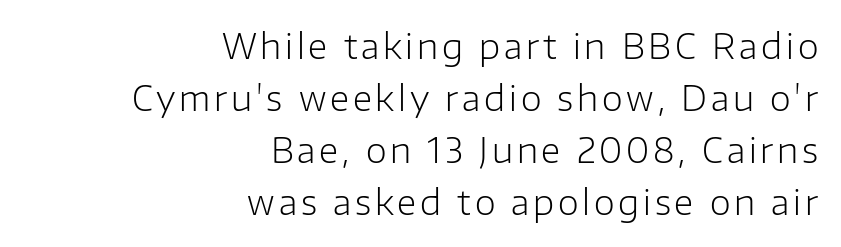
Q: Is the text bold? A: No.
Q: Is the text italic (slanted)? A: No, it is upright.
Q: Is the typeface a serif or a sans-serif typeface? A: Sans-serif.
Q: Is the text underlined? A: No.
Q: How is the paragraph aligned? A: Right-aligned.
Q: Is the spacing between lines tight, normal or loose? A: Normal.
Q: Width (condensed, normal, or wide)? A: Normal.
Q: Stroke contrast? A: Low.
Q: x-height? A: Medium.
Q: Monospaced? A: No.
